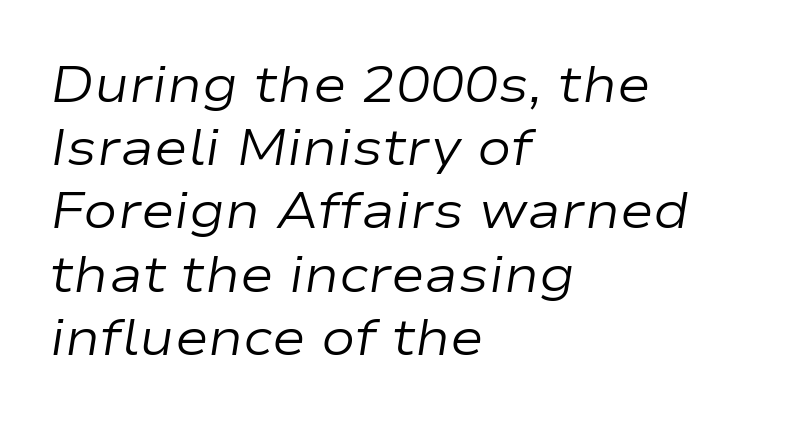
The image shows 51 px regular-weight, wide type, italic (leaning right); set left-aligned, line spacing 1.24x, normal letter spacing, not underlined; low stroke contrast and a medium x-height.
